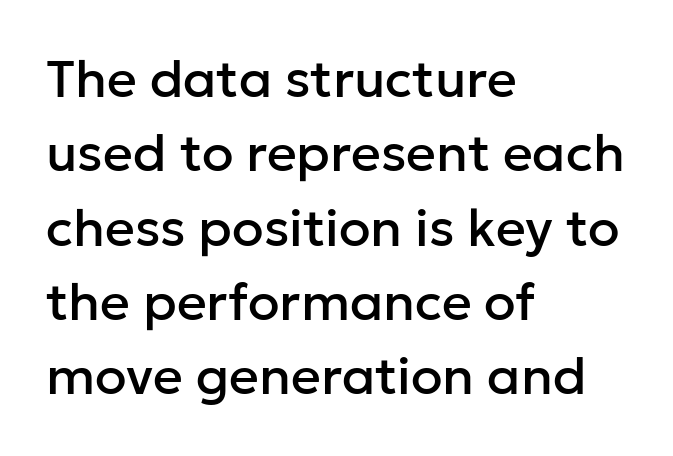
Clear beneath every line of the passage. Where is the straight margin? On the left. Regular leading. Do the characters align in a grid? No, the font is proportional. Observe the absence of serifs on each vertical stroke in this sample. Quick note: not italic, upright.
